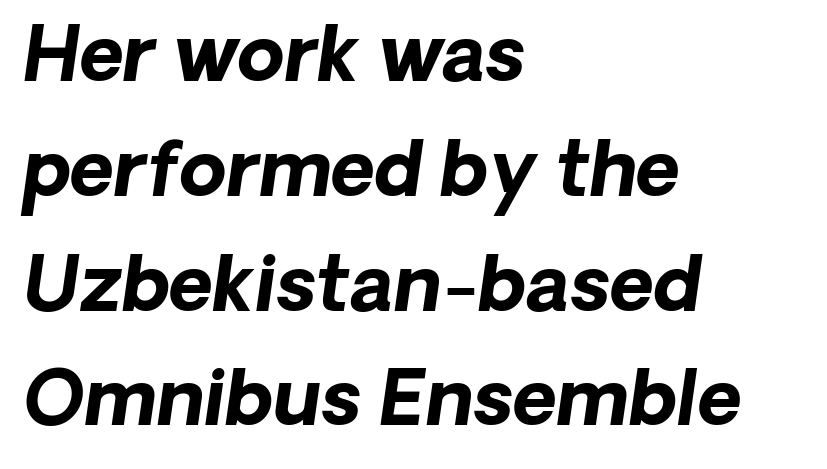
Leading: standard. You could not count columns in this text — the font is proportionally spaced. Does the copy run flush right? No — it runs flush left. Pretty heavy lettering here — definitely bold.
